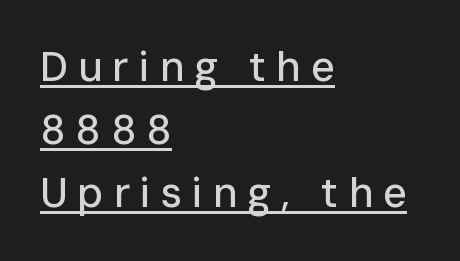
Do the letters lean? They stand straight. A baseline rule has been typeset under these characters. One-word summary of the alignment: left. Here the glyphs are tracked loosely, breaking word shapes into spaced letters. These lines sit exactly where default settings would place them.
